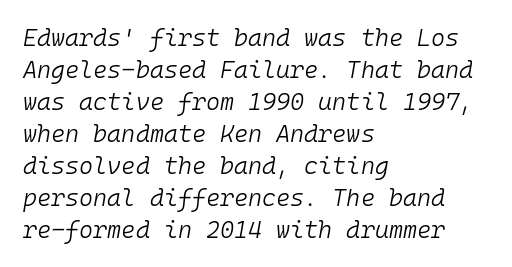
The image shows 24 px text type, italic (leaning right); set left-aligned, normal line spacing (1.33x), normal letter spacing, not underlined.
